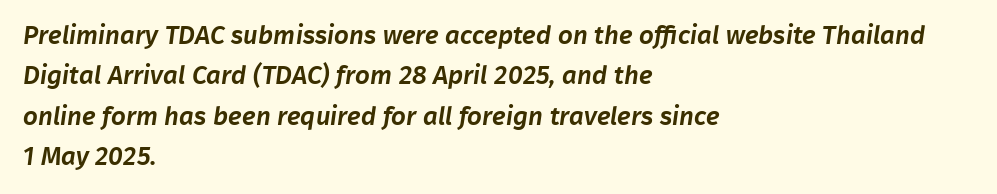
{"underline": "no", "align": "left", "line_spacing": "normal", "line_spacing_ratio": 1.55, "letter_spacing": "normal", "letter_spacing_em": 0.0, "glyph_px": 26}
